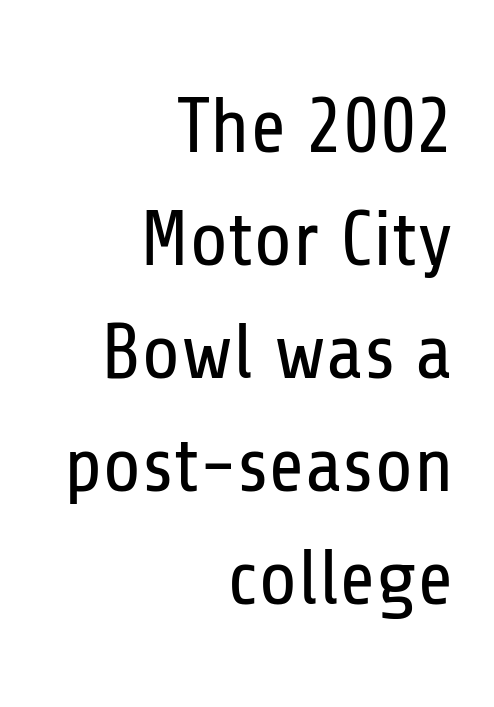
The image shows 78 px regular-weight, condensed sans-serif type, upright; set right-aligned, normal line spacing (1.45x), normal letter spacing, not underlined; low stroke contrast and a medium x-height.
